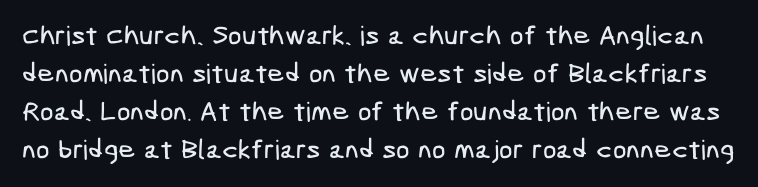
The image shows 27 px text type; set normal line spacing (1.41x), normal letter spacing, not underlined.
